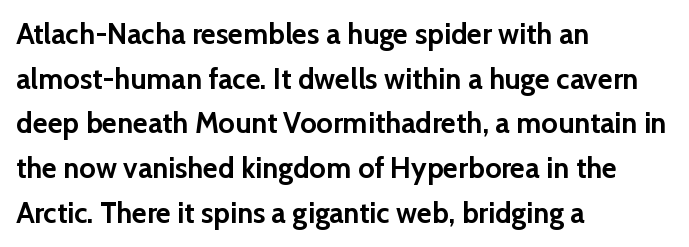
Q: Is the text bold? A: Yes.
Q: Is the text italic (slanted)? A: No, it is upright.
Q: Is the typeface a serif or a sans-serif typeface? A: Sans-serif.
Q: Is the text underlined? A: No.
Q: How is the paragraph aligned? A: Left-aligned.
Q: Is the spacing between letters normal or unusually wide? A: Normal.
Q: Is the spacing between lines tight, normal or loose? A: Normal.
Q: Width (condensed, normal, or wide)? A: Normal.
Q: Stroke contrast? A: Low.
Q: x-height? A: Medium.
Q: Monospaced? A: No.
